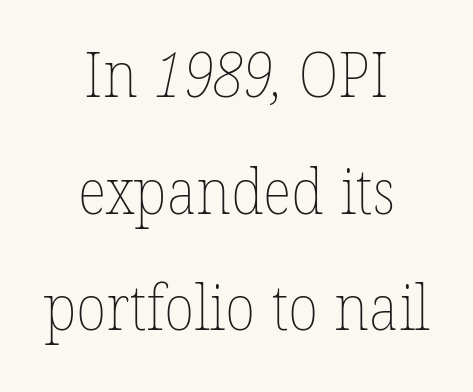
{"bold": "no", "weight": "thin", "width": "normal", "stroke_contrast": "low", "x_height": "medium", "monospaced": "no", "underline": "no", "align": "center", "line_spacing_ratio": 1.88, "letter_spacing": "normal", "letter_spacing_em": 0.0, "glyph_px": 62}
